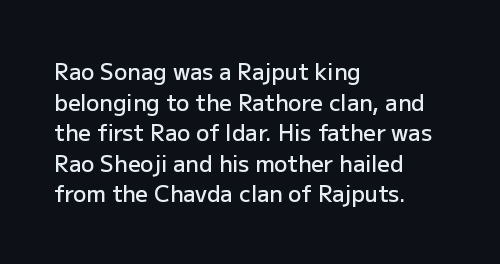
The image shows 22 px text type, upright; set left-aligned, normal line spacing (1.39x), normal letter spacing, not underlined.
